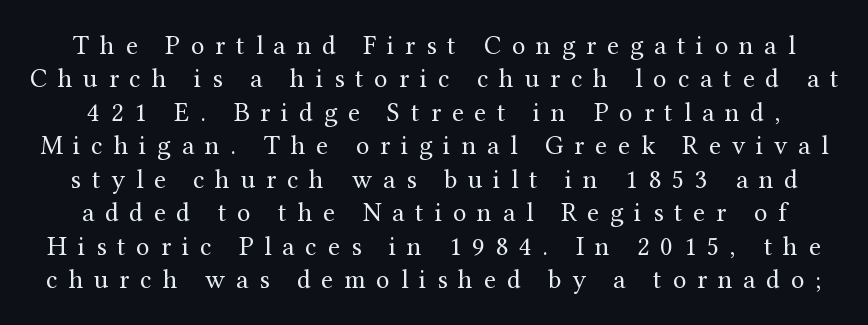
This is the regular roman posture of the typeface. Spacing between characters has been opened up far beyond the box default. Has an underline been added? It has not. A light-to-regular cut is what we see here.
